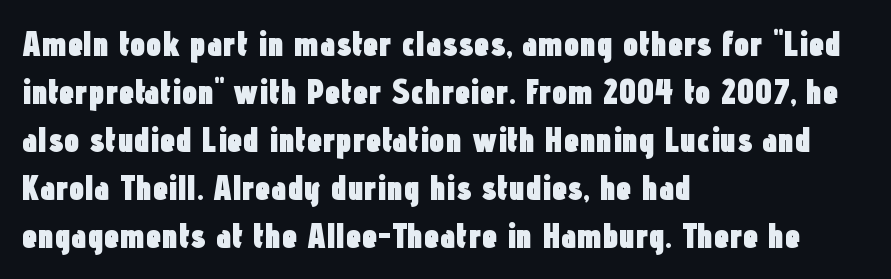
Q: Is the text bold? A: Yes.
Q: Is the text italic (slanted)? A: No, it is upright.
Q: Is the typeface a serif or a sans-serif typeface? A: Sans-serif.
Q: Is the text underlined? A: No.
Q: How is the paragraph aligned? A: Left-aligned.
Q: Is the spacing between letters normal or unusually wide? A: Normal.
Q: Is the spacing between lines tight, normal or loose? A: Normal.
Q: Width (condensed, normal, or wide)? A: Condensed.
Q: Stroke contrast? A: Low.
Q: x-height? A: Medium.
Q: Monospaced? A: No.
